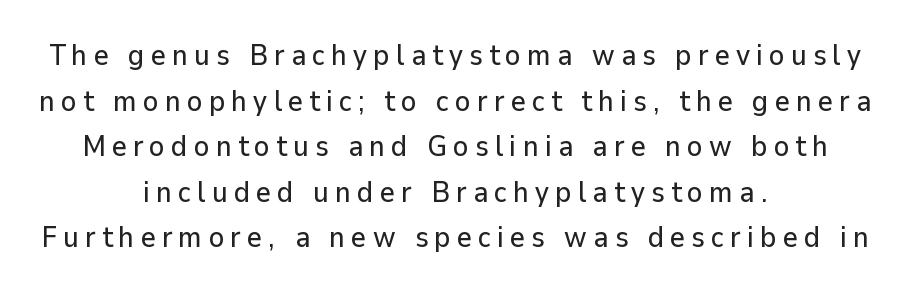
The image shows 29 px sans-serif type, upright; set centered, normal line spacing (1.57x), unusually wide letter spacing (+0.21 em), not underlined; low stroke contrast and a medium x-height.
